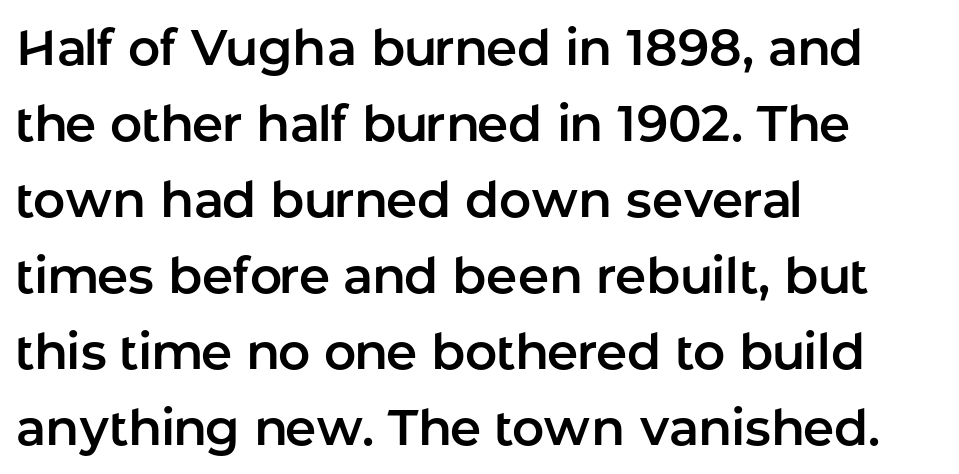
Note the varied advance widths — an 'i' is clearly narrower than an 'm'. A sans-serif font was chosen for this passage. Upright lettering throughout. Spacing between characters is what you'd get straight out of the box.
